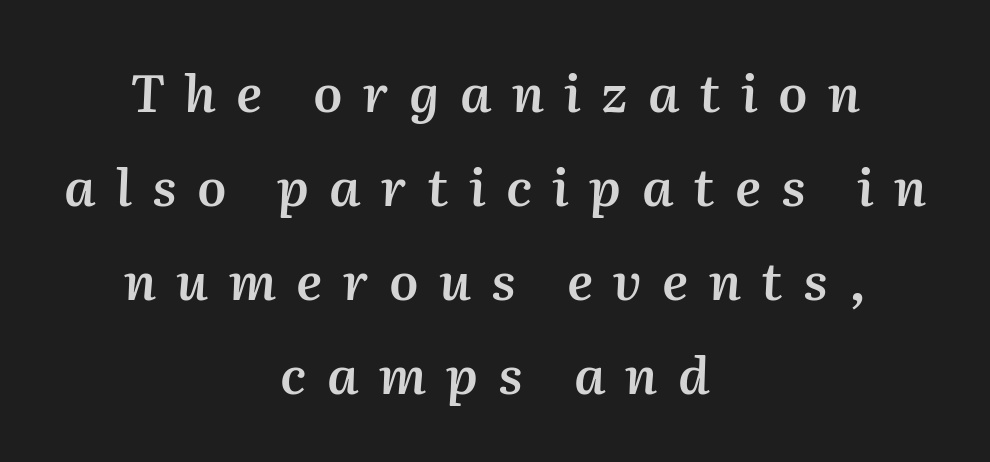
The image shows 52 px semibold type, italic (leaning right); set centered, line spacing 1.81x, unusually wide letter spacing (+0.39 em), not underlined; medium stroke contrast and a medium x-height.
